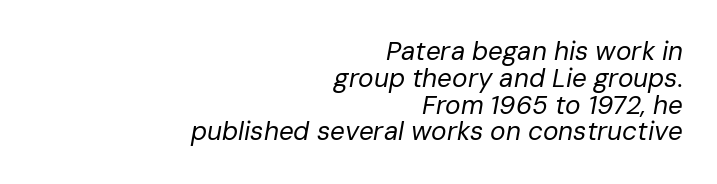
{"italic": "yes", "lean": "right", "slant_degrees": 10, "bold": "no", "underline": "no", "align": "right", "line_spacing": "tight", "line_spacing_ratio": 1.03, "letter_spacing": "normal", "letter_spacing_em": 0.0, "glyph_px": 26}
